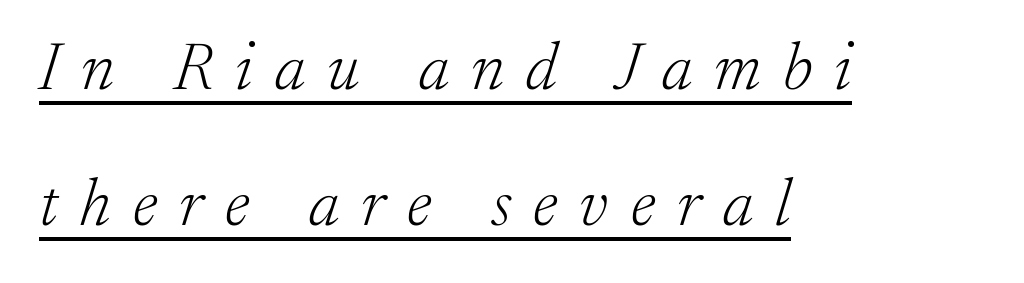
{"serif": "yes", "italic": "yes", "lean": "right", "slant_degrees": 17, "bold": "no", "weight": "light", "width": "normal", "stroke_contrast": "low", "x_height": "medium", "monospaced": "no", "underline": "yes", "align": "left", "line_spacing": "loose", "line_spacing_ratio": 2.03, "letter_spacing": "wide", "letter_spacing_em": 0.33, "glyph_px": 67}
